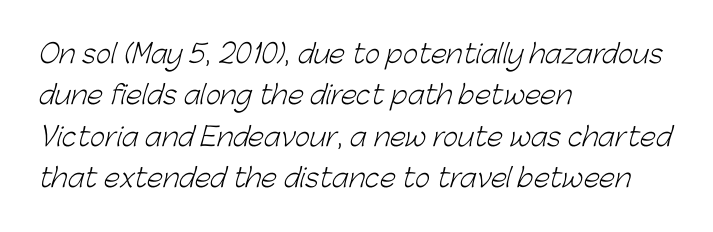
Q: Is the text bold? A: No.
Q: Is the text underlined? A: No.
Q: How is the paragraph aligned? A: Left-aligned.
Q: Is the spacing between letters normal or unusually wide? A: Normal.
Q: Is the spacing between lines tight, normal or loose? A: Normal.
